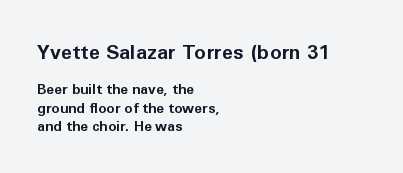
Q: Is the text bold? A: Yes.
Q: Is the text italic (slanted)? A: No, it is upright.
Q: Is the text underlined? A: No.
Q: How is the paragraph aligned? A: Left-aligned.
Q: Is the spacing between letters normal or unusually wide? A: Normal.
Q: Is the spacing between lines tight, normal or loose? A: Normal.
Q: Which block of text is set in a larger size, the first (top) or the second (bottom)? A: The first (top) one.
